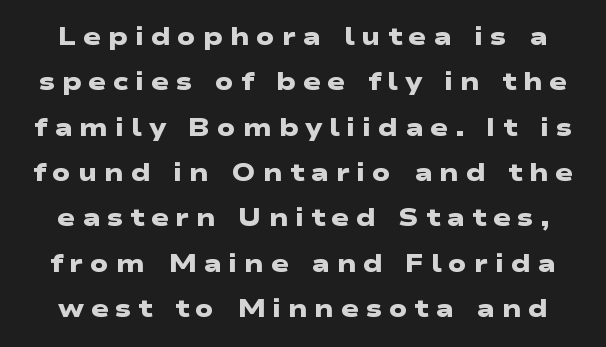
The tracking reads as deliberately expanded to a designer's eye. Weight check: bold — yes, fully. Just letters on the line, the space beneath them empty.
